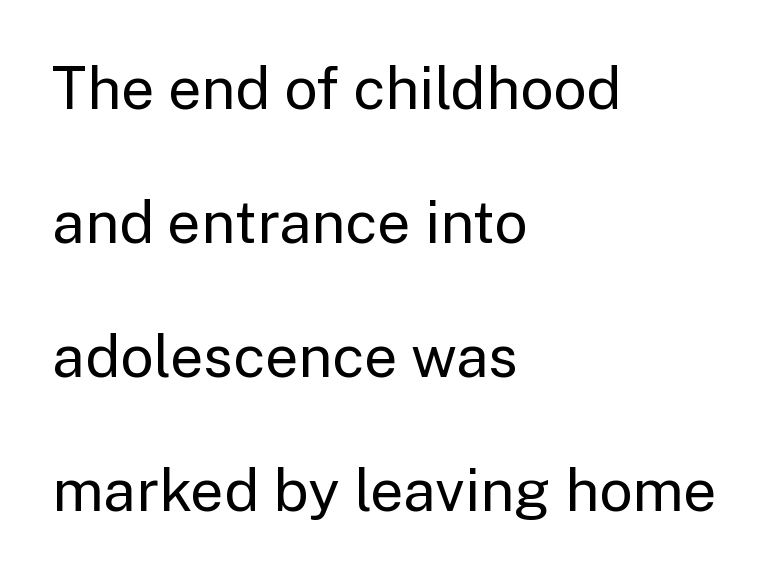
The image shows 59 px regular-weight sans-serif type, upright; set left-aligned, loose line spacing (2.27x), normal letter spacing, not underlined; low stroke contrast and a medium x-height.
